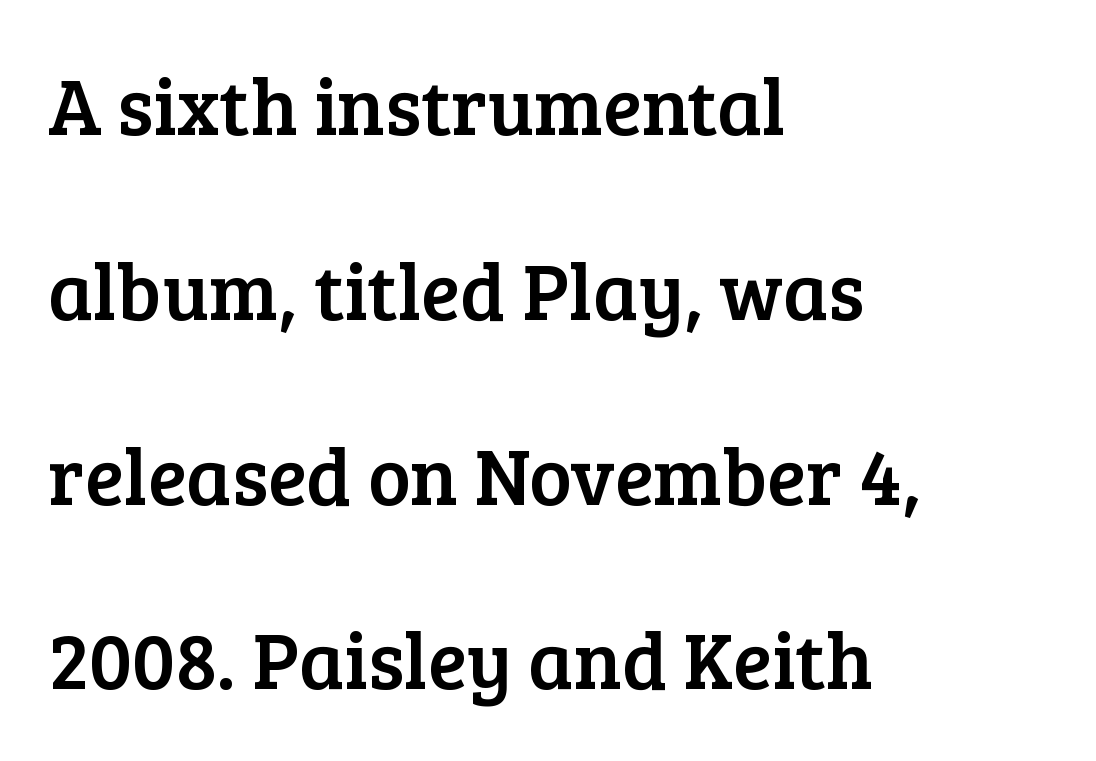
Q: Is the text italic (slanted)? A: No, it is upright.
Q: Is the typeface a serif or a sans-serif typeface? A: Serif.
Q: Is the text underlined? A: No.
Q: How is the paragraph aligned? A: Left-aligned.
Q: Is the spacing between letters normal or unusually wide? A: Normal.
Q: Is the spacing between lines tight, normal or loose? A: Loose.
Q: Width (condensed, normal, or wide)? A: Normal.
Q: Stroke contrast? A: Low.
Q: x-height? A: Medium.
Q: Monospaced? A: No.
